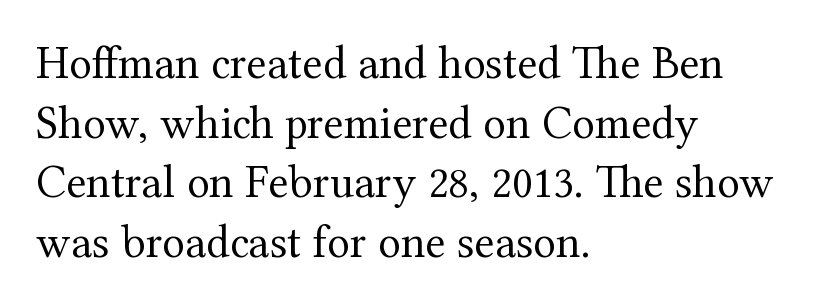
The leading is moderate, giving the passage an even texture. The baseline area is clear. The tracking reads as untouched default to a designer's eye. No chunkiness to these letters — they're not bold. Posture: vertical. This sample has the flowing, uneven cadence of proportional lettering.
